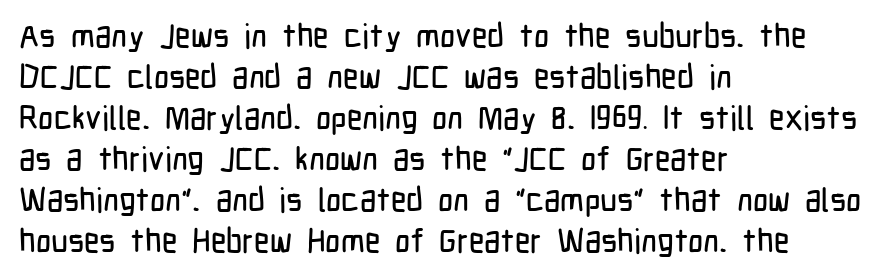
{"serif": "no", "italic": "no", "width": "condensed", "stroke_contrast": "low", "x_height": "medium", "monospaced": "no", "underline": "no", "align": "left", "line_spacing_ratio": 1.24, "letter_spacing": "normal", "letter_spacing_em": 0.0, "glyph_px": 33}
